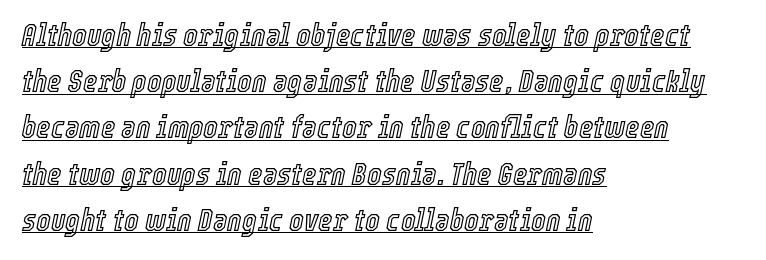
Q: Is the text italic (slanted)? A: Yes, it leans right by about 12 degrees.
Q: Is the text underlined? A: Yes.
Q: How is the paragraph aligned? A: Left-aligned.
Q: Is the spacing between letters normal or unusually wide? A: Normal.
Q: Is the spacing between lines tight, normal or loose? A: Normal.
Q: Width (condensed, normal, or wide)? A: Condensed.
Q: x-height? A: Medium.
Q: Monospaced? A: No.
